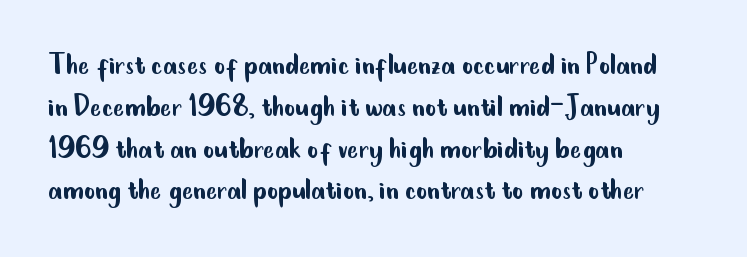
This rendering employs a face without finishing strokes, i.e., a sans-serif. The tracking reads as untouched default to a designer's eye. Caption: multi-line text, flush left, ragged right. The passage shown is typed in a proportional face where columns would drift. Posture: straight, roman, zero tilt. Caption: face not bold, strokes unweighted.
